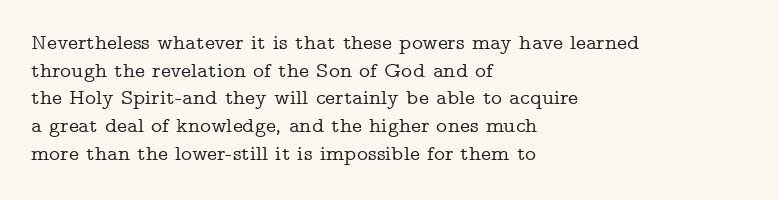
The image shows 21 px text type, upright; set left-aligned, normal line spacing (1.32x), normal letter spacing, not underlined.
